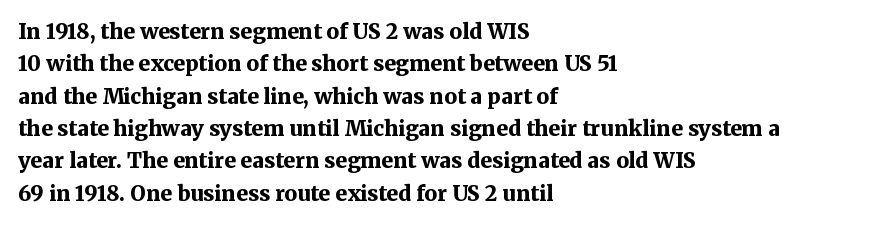
Unlike italic type, these characters show no tilt at all. Line starts are locked; line ends wander. Characters follow at the spacing the type designer built in. On the weight axis this lands at bold, roughly 700. The passage shown is not underscored anywhere.
